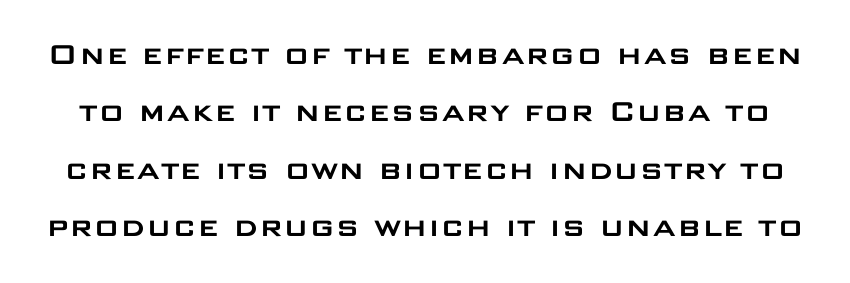
{"serif": "no", "italic": "no", "width": "wide", "stroke_contrast": "low", "x_height": "large", "monospaced": "no", "underline": "no", "line_spacing": "normal", "line_spacing_ratio": 1.64, "letter_spacing": "normal", "letter_spacing_em": 0.0, "glyph_px": 35}
